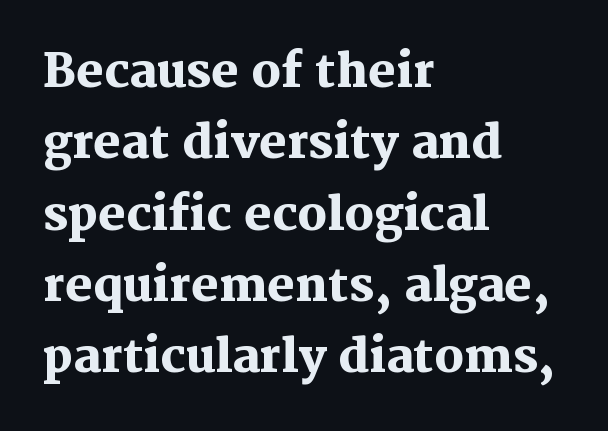
The image shows 46 px heavy serif type, upright; set left-aligned, normal line spacing (1.55x), normal letter spacing, not underlined; medium stroke contrast and a medium x-height.
